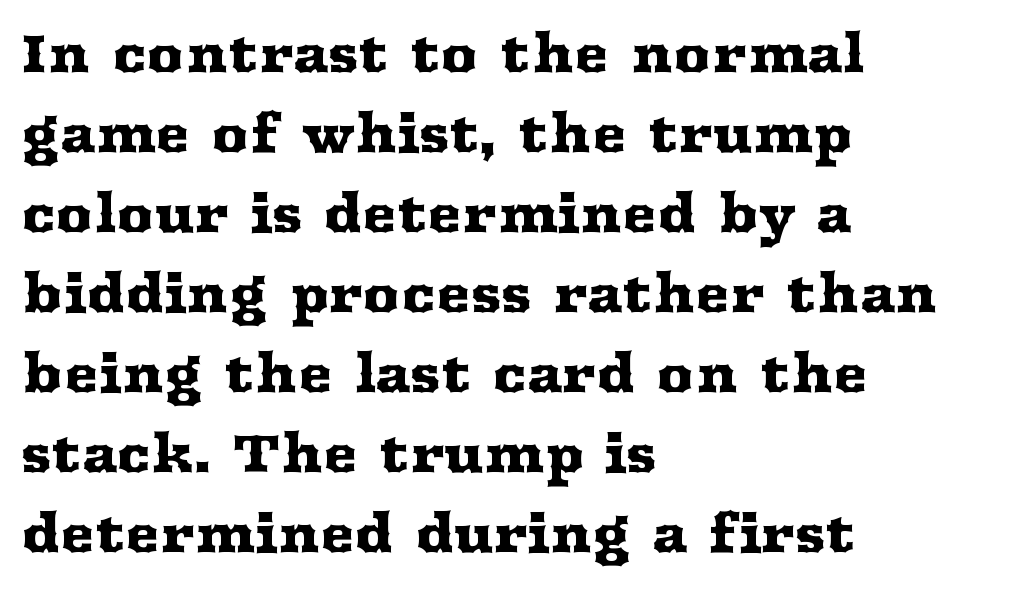
{"serif": "yes", "italic": "no", "width": "wide", "stroke_contrast": "medium", "x_height": "medium", "monospaced": "no", "underline": "no", "align": "left", "line_spacing": "normal", "line_spacing_ratio": 1.54, "letter_spacing": "normal", "letter_spacing_em": 0.0, "glyph_px": 52}
